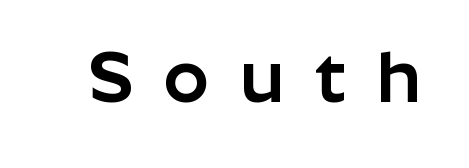
Looks like regular typesetting: each glyph gets only the width it needs. The tracking jumps out immediately: characters are airy and widely separated. Typographically, this falls in the sans-serif category. Quick note: not italic, upright. Descender tails drop into unmarked territory.
